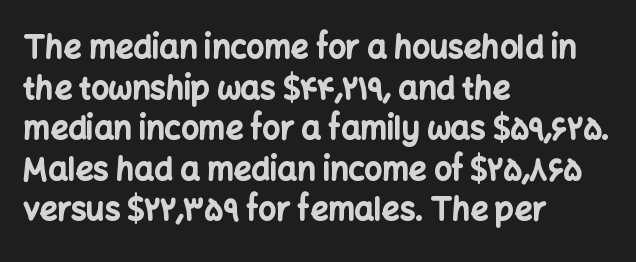
The face used here is proportionally spaced, like ordinary book or web type. Typesetter's note: full bold, strokes at maximum text heaviness. This is the regular roman posture of the typeface. The lines in this sample share a left origin and differ only in where they stop.
